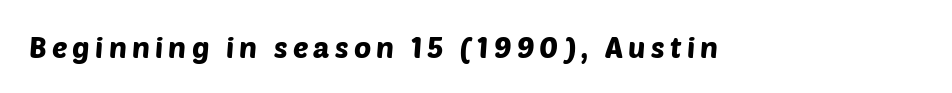
{"serif": "no", "width": "normal", "stroke_contrast": "low", "x_height": "large", "monospaced": "no", "underline": "no", "glyph_px": 29}
